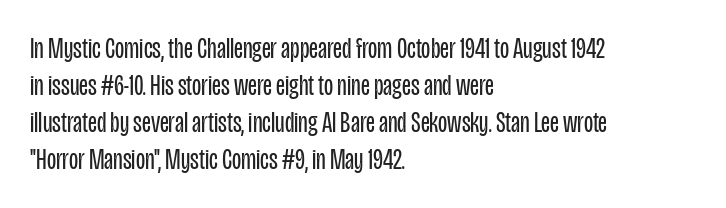
The image shows 30 px regular-weight, condensed sans-serif type, upright; set left-aligned, line spacing 1.23x, normal letter spacing, not underlined; low stroke contrast and a large x-height.
